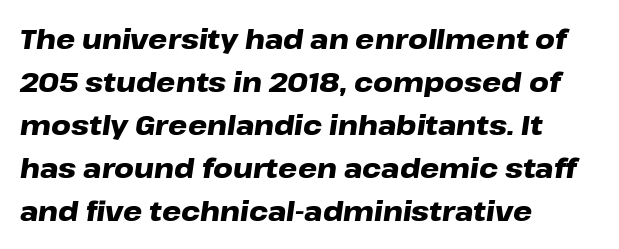
Q: Is the text bold? A: Yes.
Q: Is the text italic (slanted)? A: Yes, it leans right by about 8 degrees.
Q: Is the text underlined? A: No.
Q: How is the paragraph aligned? A: Left-aligned.
Q: Is the spacing between letters normal or unusually wide? A: Normal.
Q: Is the spacing between lines tight, normal or loose? A: Normal.
